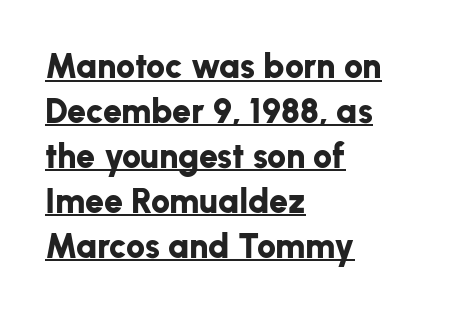
The image shows 34 px bold sans-serif type, upright; set left-aligned, normal line spacing (1.32x), normal letter spacing, underlined; low stroke contrast and a medium x-height.
